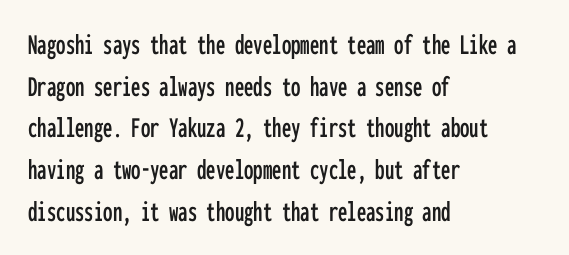
Honestly, the row spacing looks completely unremarkable. This is the regular roman posture of the typeface. These lines are composed in type without serifs. The face used here is monospaced, like something from a code editor. Each word holds together tightly as a unit, with standard inter-letter gaps.
